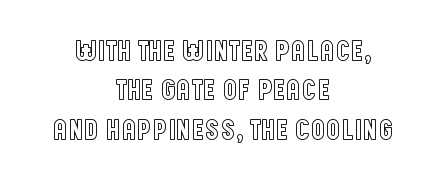
The image shows 29 px condensed type, upright; set centered, normal line spacing (1.36x), normal letter spacing, not underlined; a large x-height.
